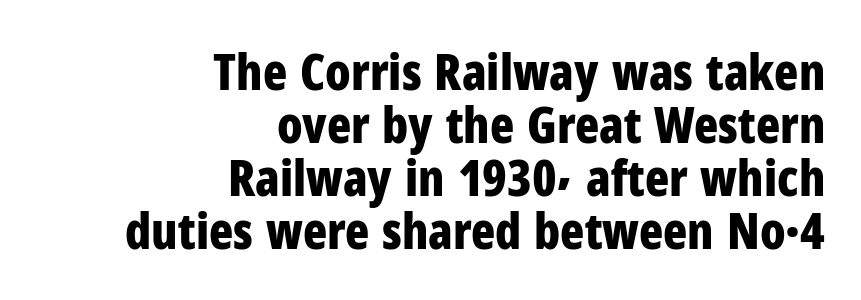
Q: Is the text bold? A: Yes.
Q: Is the text italic (slanted)? A: No, it is upright.
Q: Is the typeface a serif or a sans-serif typeface? A: Sans-serif.
Q: Is the text underlined? A: No.
Q: How is the paragraph aligned? A: Right-aligned.
Q: Is the spacing between letters normal or unusually wide? A: Normal.
Q: Is the spacing between lines tight, normal or loose? A: Tight.
Q: Width (condensed, normal, or wide)? A: Condensed.
Q: Stroke contrast? A: Low.
Q: x-height? A: Medium.
Q: Monospaced? A: No.
